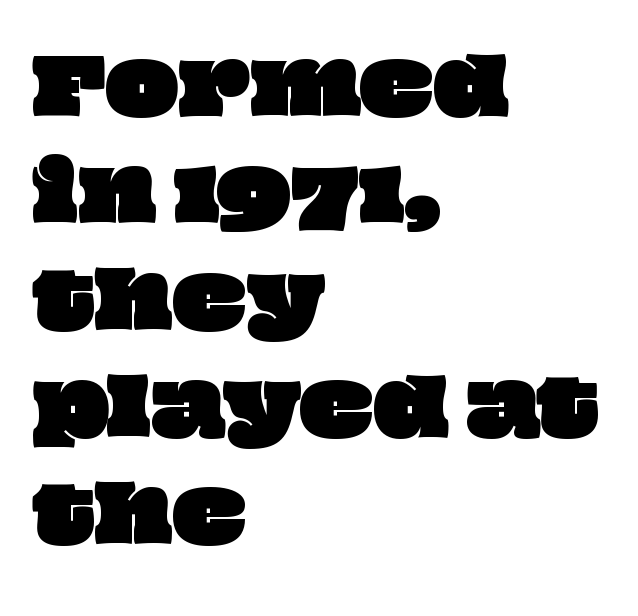
{"width": "wide", "stroke_contrast": "low", "x_height": "large", "monospaced": "no", "underline": "no", "align": "left", "line_spacing": "normal", "line_spacing_ratio": 1.39, "letter_spacing": "normal", "letter_spacing_em": 0.0, "glyph_px": 77}
